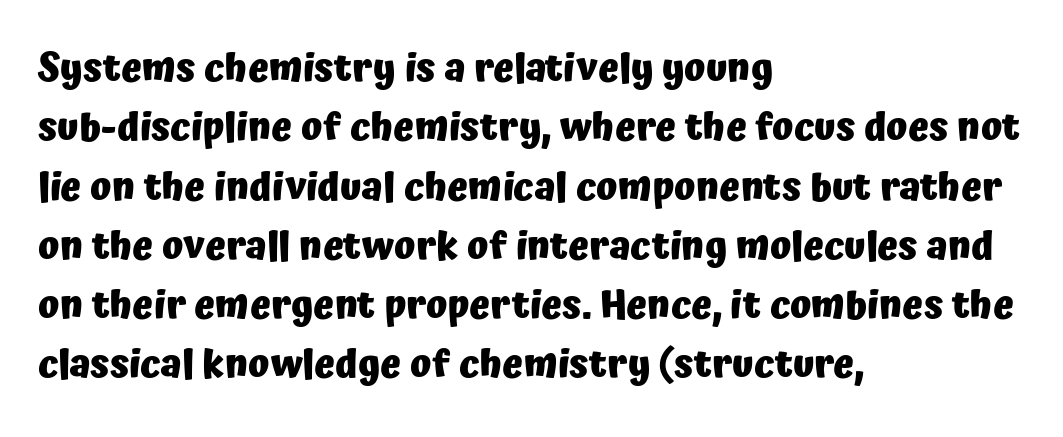
Q: Is the text bold? A: Yes.
Q: Is the text italic (slanted)? A: No, it is upright.
Q: Is the typeface a serif or a sans-serif typeface? A: Sans-serif.
Q: Is the text underlined? A: No.
Q: How is the paragraph aligned? A: Left-aligned.
Q: Is the spacing between letters normal or unusually wide? A: Normal.
Q: Is the spacing between lines tight, normal or loose? A: Normal.
Q: Width (condensed, normal, or wide)? A: Normal.
Q: Stroke contrast? A: Low.
Q: x-height? A: Medium.
Q: Monospaced? A: No.
